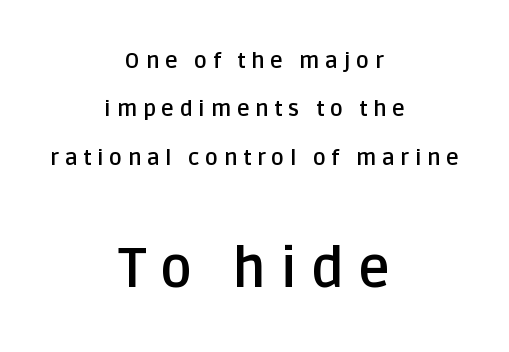
{"serif": "no", "italic": "no", "bold": "yes", "weight": "semibold", "width": "normal", "stroke_contrast": "low", "x_height": "large", "monospaced": "no", "underline": "no", "align": "center", "line_spacing": "loose", "line_spacing_ratio": 2.2, "letter_spacing": "wide", "letter_spacing_em": 0.25, "larger_block": "second", "size_ratio": 2.5, "glyph_px": 55}
